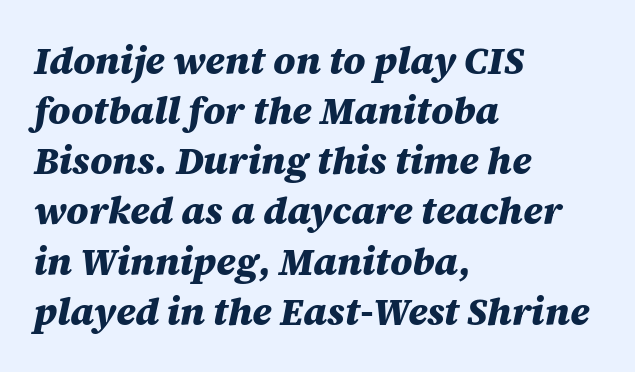
{"italic": "yes", "lean": "right", "slant_degrees": 12, "bold": "yes", "weight": "heavy", "width": "normal", "stroke_contrast": "medium", "x_height": "large", "monospaced": "no", "underline": "no", "align": "left", "line_spacing": "normal", "line_spacing_ratio": 1.32, "letter_spacing": "normal", "letter_spacing_em": 0.0, "glyph_px": 38}
